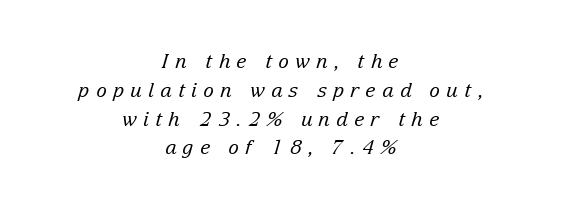
The image shows 20 px text type, italic (leaning right); set centered, normal line spacing (1.44x), unusually wide letter spacing (+0.31 em), not underlined.
